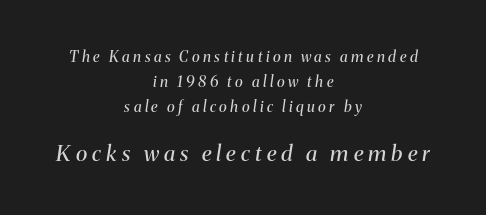
Q: Is the text bold? A: No.
Q: Is the text italic (slanted)? A: Yes, it leans right by about 8 degrees.
Q: Is the text underlined? A: No.
Q: How is the paragraph aligned? A: Centered.
Q: Is the spacing between letters normal or unusually wide? A: Unusually wide.
Q: Is the spacing between lines tight, normal or loose? A: Normal.
Q: Which block of text is set in a larger size, the first (top) or the second (bottom)? A: The second (bottom) one.
